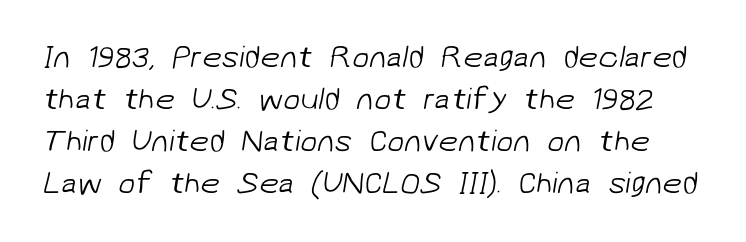
{"serif": "no", "bold": "no", "weight": "light", "width": "normal", "stroke_contrast": "low", "x_height": "medium", "monospaced": "no", "underline": "no", "line_spacing": "normal", "line_spacing_ratio": 1.35, "letter_spacing": "normal", "letter_spacing_em": 0.0, "glyph_px": 31}
